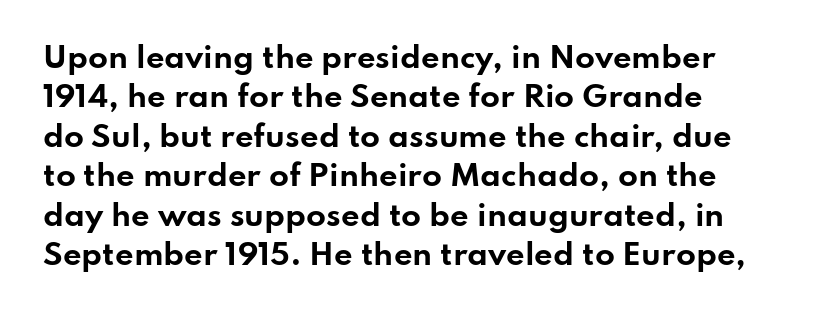
Caption: bold face, heavy strokes. Normally led — the rows are evenly, conventionally spaced. You could not count columns in this text — the font is proportionally spaced. This rendering leaves character spacing at its baseline value. Does the lettering tilt? It doesn't — this is upright. Honestly, there is no underline to notice here at all.
